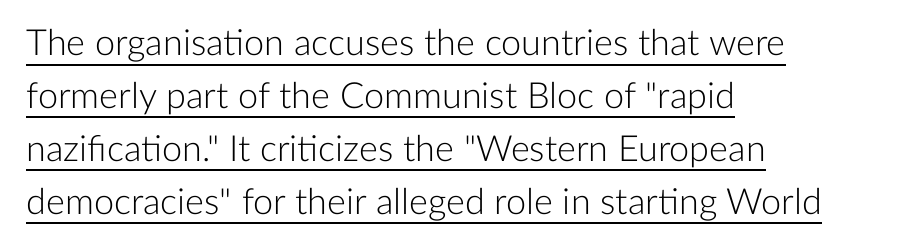
Q: Is the text bold? A: No.
Q: Is the text italic (slanted)? A: No, it is upright.
Q: Is the typeface a serif or a sans-serif typeface? A: Sans-serif.
Q: Is the text underlined? A: Yes.
Q: How is the paragraph aligned? A: Left-aligned.
Q: Is the spacing between letters normal or unusually wide? A: Normal.
Q: Is the spacing between lines tight, normal or loose? A: Normal.
Q: Width (condensed, normal, or wide)? A: Normal.
Q: Stroke contrast? A: Low.
Q: x-height? A: Medium.
Q: Monospaced? A: No.
